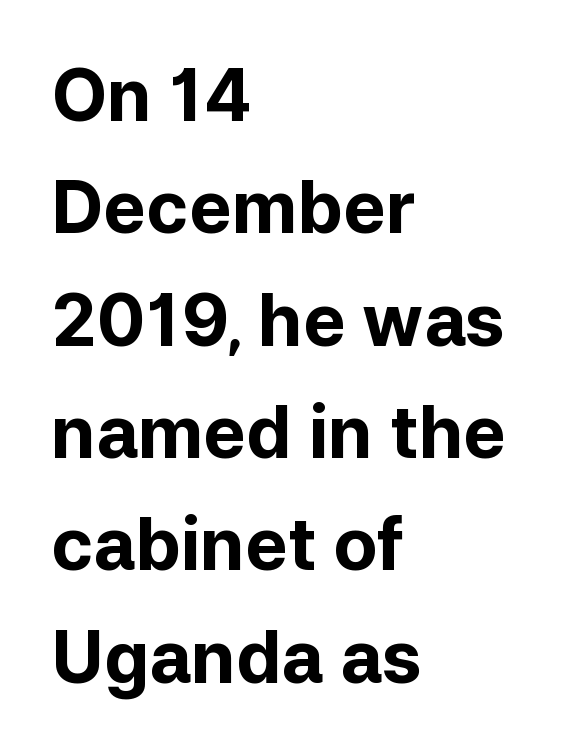
{"serif": "no", "italic": "no", "bold": "yes", "weight": "bold", "width": "normal", "stroke_contrast": "low", "x_height": "medium", "monospaced": "no", "underline": "no", "align": "left", "line_spacing": "normal", "line_spacing_ratio": 1.56, "letter_spacing": "normal", "letter_spacing_em": 0.0, "glyph_px": 72}
